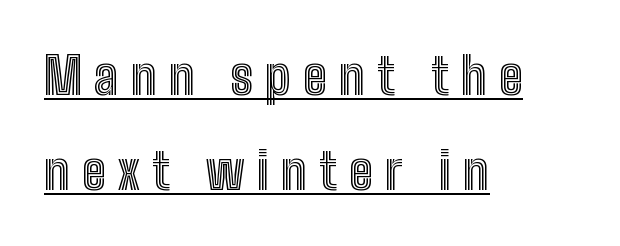
The image shows 51 px condensed type, upright; set left-aligned, line spacing 1.87x, unusually wide letter spacing (+0.24 em), underlined; a medium x-height.
